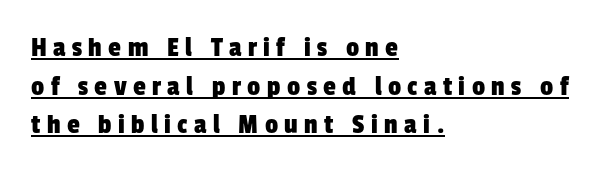
{"serif": "no", "width": "condensed", "stroke_contrast": "low", "x_height": "medium", "monospaced": "no", "underline": "yes", "align": "left", "line_spacing": "normal", "line_spacing_ratio": 1.33, "letter_spacing": "wide", "letter_spacing_em": 0.22, "glyph_px": 29}
